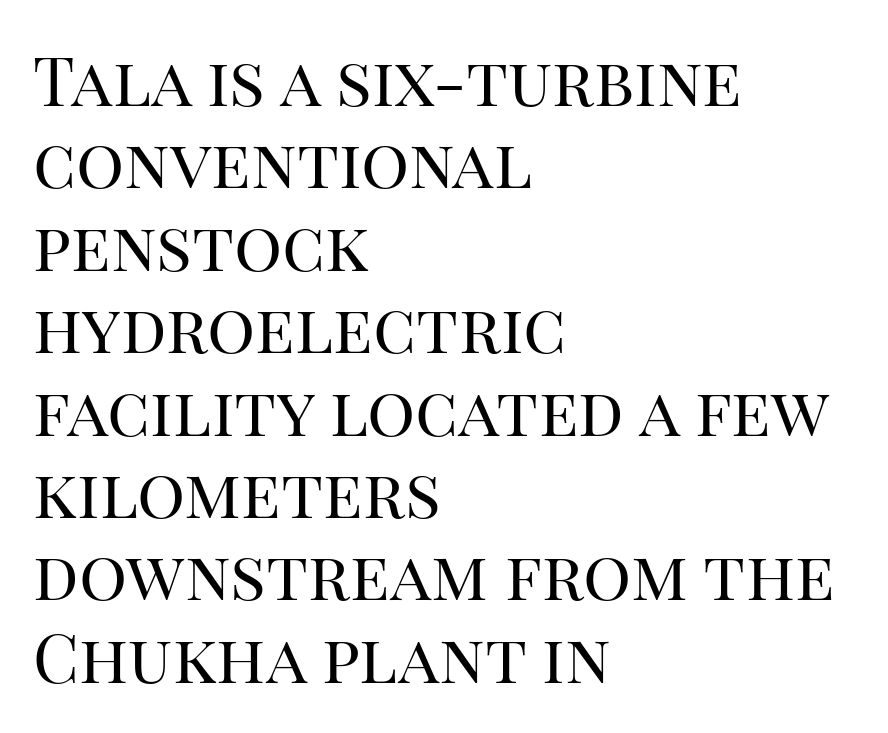
The letters advance in unequal steps, a hallmark of proportional type. Letterform terminals end in serifs throughout the passage. Think standard paragraph weight, or any step lighter than that. The glyphs are unaccompanied by any horizontal stroke below them.
